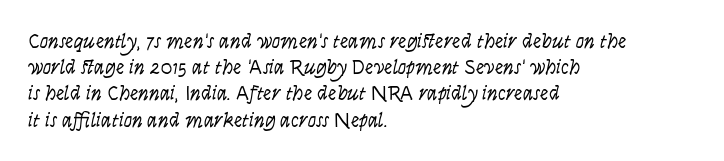
{"bold": "no", "underline": "no", "align": "left", "line_spacing": "normal", "line_spacing_ratio": 1.25, "letter_spacing": "normal", "letter_spacing_em": 0.0, "glyph_px": 21}
